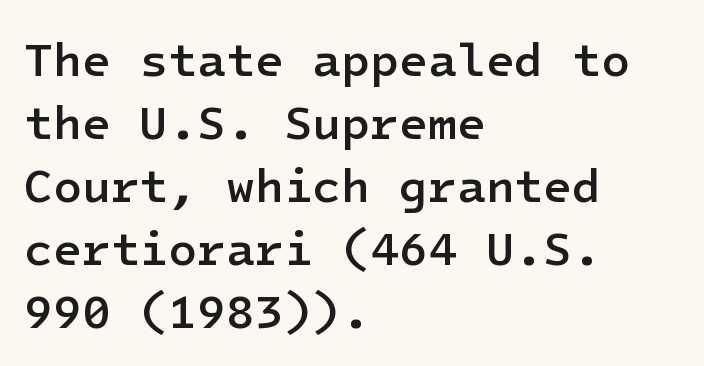
{"serif": "no", "italic": "no", "bold": "semi", "weight": "semibold", "width": "normal", "stroke_contrast": "low", "x_height": "medium", "underline": "no", "align": "left", "line_spacing": "normal", "line_spacing_ratio": 1.34, "letter_spacing": "normal", "letter_spacing_em": 0.0, "glyph_px": 47}
